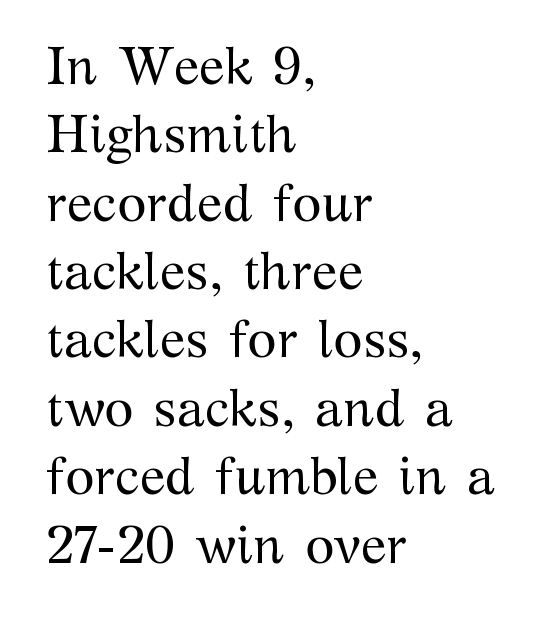
{"serif": "yes", "italic": "no", "bold": "no", "weight": "regular", "width": "normal", "stroke_contrast": "medium", "x_height": "medium", "monospaced": "no", "underline": "no", "align": "left", "line_spacing": "normal", "line_spacing_ratio": 1.29, "letter_spacing": "normal", "letter_spacing_em": 0.0, "glyph_px": 53}
